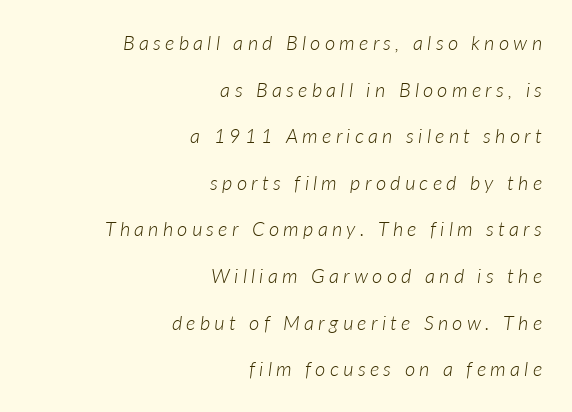
The image shows 20 px text type, italic (leaning right); set right-aligned, loose line spacing (2.33x), unusually wide letter spacing (+0.21 em), not underlined.
